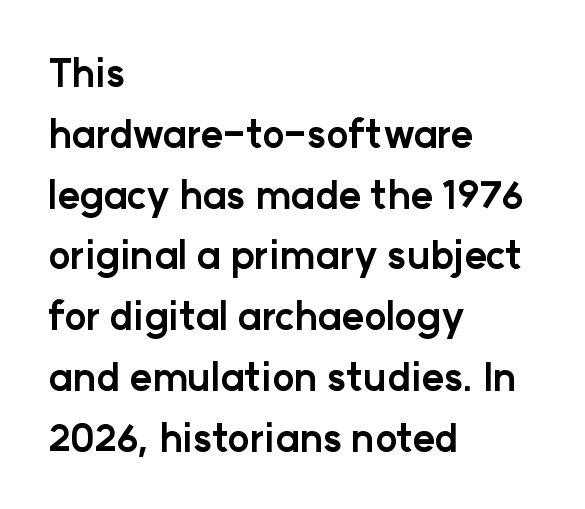
The string is rendered with underlining switched off. These lines are rendered in a variable-pitch font. Reading down the block, your eye returns to a fixed left position each line. In terms of letterspacing, this is plain default setting.
